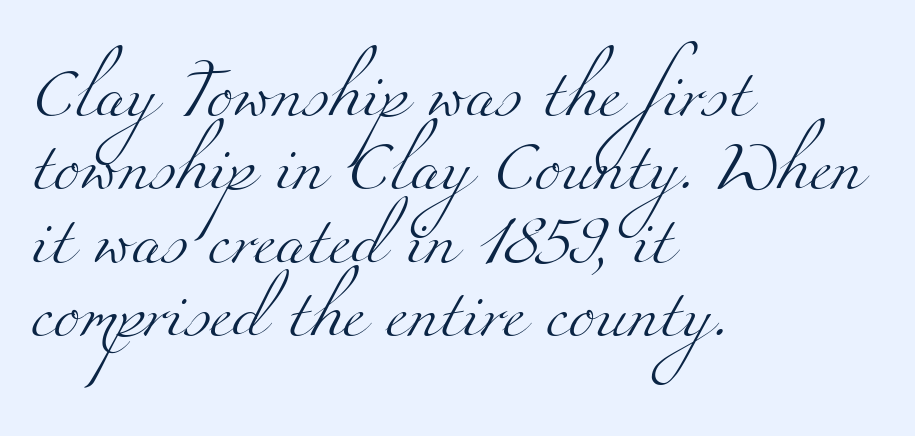
{"bold": "no", "weight": "light", "width": "wide", "stroke_contrast": "medium", "x_height": "small", "monospaced": "no", "underline": "no", "align": "left", "line_spacing": "normal", "line_spacing_ratio": 1.47, "letter_spacing": "normal", "letter_spacing_em": 0.0, "glyph_px": 50}
